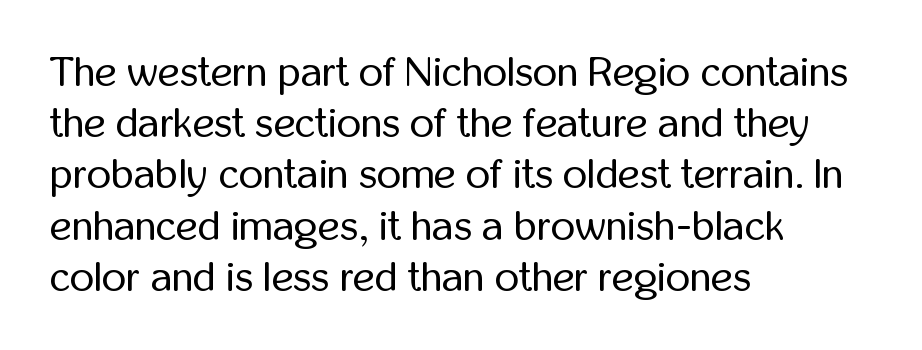
{"serif": "no", "italic": "no", "bold": "no", "weight": "regular", "width": "condensed", "stroke_contrast": "low", "x_height": "medium", "monospaced": "no", "underline": "no", "align": "left", "line_spacing_ratio": 1.22, "letter_spacing": "normal", "letter_spacing_em": 0.0, "glyph_px": 42}
